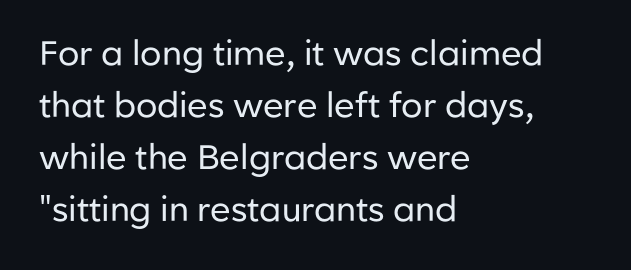
Check where the strokes stop: nothing finishes them off — pure sans. Typeset ragged right — the left edge is the straight one. The weight would be labelled regular, book, light, or lighter still. The passage shown is typed in a proportional face where columns would drift. Posture: upright roman.
